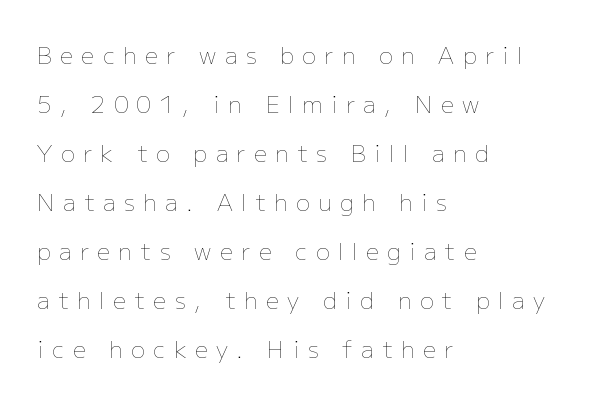
The image shows 23 px text type, upright; set left-aligned, loose line spacing (2.13x), unusually wide letter spacing (+0.37 em), not underlined.
